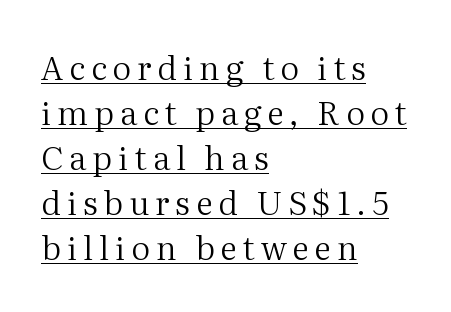
Q: Is the text bold? A: No.
Q: Is the text italic (slanted)? A: No, it is upright.
Q: Is the typeface a serif or a sans-serif typeface? A: Serif.
Q: Is the text underlined? A: Yes.
Q: How is the paragraph aligned? A: Left-aligned.
Q: Is the spacing between lines tight, normal or loose? A: Normal.
Q: Width (condensed, normal, or wide)? A: Normal.
Q: Stroke contrast? A: Medium.
Q: x-height? A: Medium.
Q: Monospaced? A: No.
